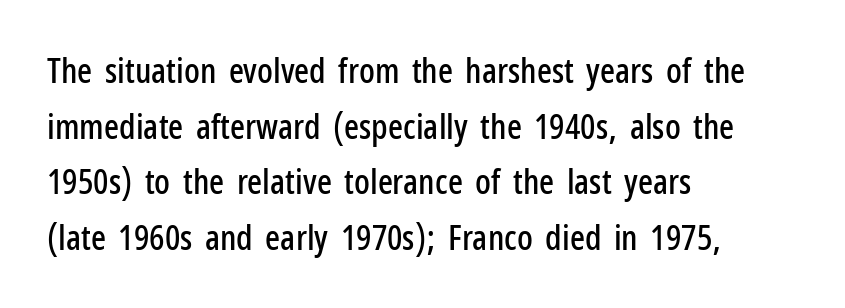
The image shows 35 px condensed sans-serif type, upright; set left-aligned, normal line spacing (1.59x), normal letter spacing, not underlined; low stroke contrast and a medium x-height.
